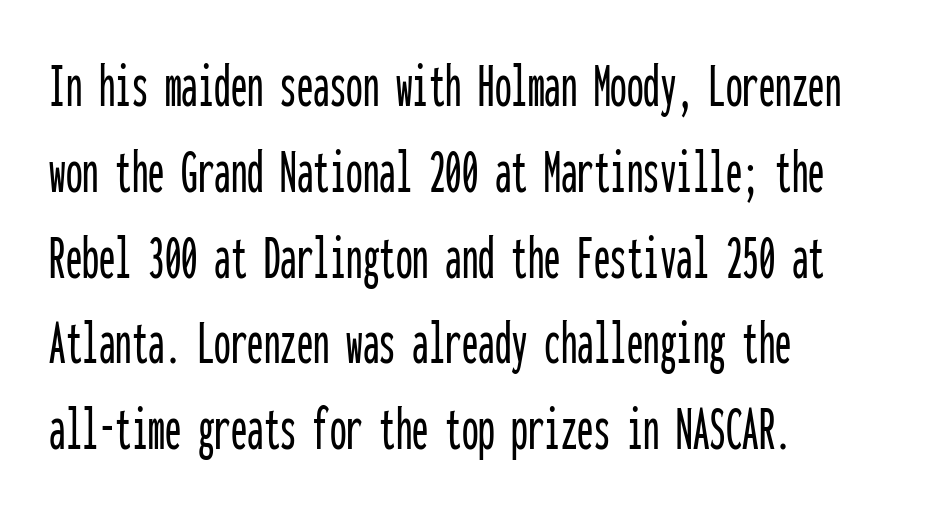
Q: Is the text italic (slanted)? A: No, it is upright.
Q: Is the typeface a serif or a sans-serif typeface? A: Sans-serif.
Q: Is the text underlined? A: No.
Q: How is the paragraph aligned? A: Left-aligned.
Q: Is the spacing between letters normal or unusually wide? A: Normal.
Q: Is the spacing between lines tight, normal or loose? A: Normal.
Q: Width (condensed, normal, or wide)? A: Condensed.
Q: Stroke contrast? A: Low.
Q: x-height? A: Medium.
Q: Monospaced? A: Yes.
